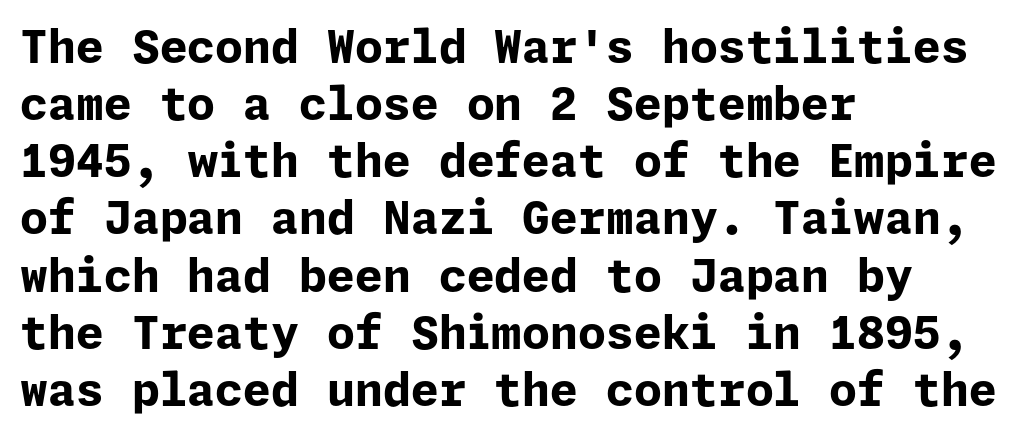
Q: Is the text bold? A: Yes.
Q: Is the text italic (slanted)? A: No, it is upright.
Q: Is the typeface a serif or a sans-serif typeface? A: Sans-serif.
Q: Is the text underlined? A: No.
Q: How is the paragraph aligned? A: Left-aligned.
Q: Is the spacing between letters normal or unusually wide? A: Normal.
Q: Is the spacing between lines tight, normal or loose? A: Normal.
Q: Width (condensed, normal, or wide)? A: Normal.
Q: Stroke contrast? A: Low.
Q: x-height? A: Medium.
